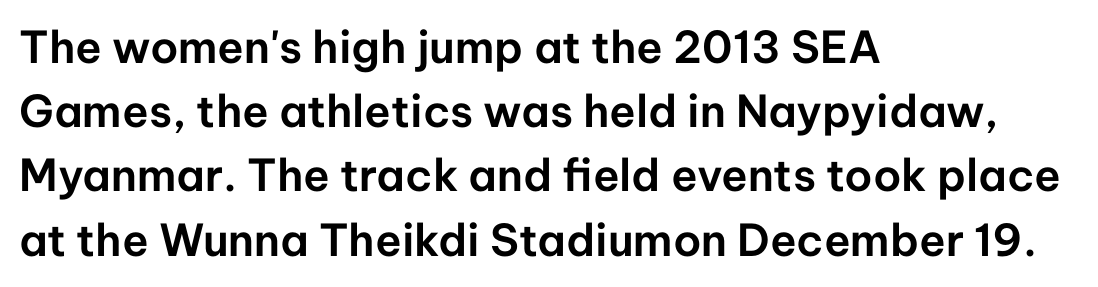
{"serif": "no", "italic": "no", "width": "normal", "stroke_contrast": "low", "x_height": "medium", "monospaced": "no", "underline": "no", "align": "left", "line_spacing": "normal", "line_spacing_ratio": 1.46, "letter_spacing": "normal", "letter_spacing_em": 0.0, "glyph_px": 44}
